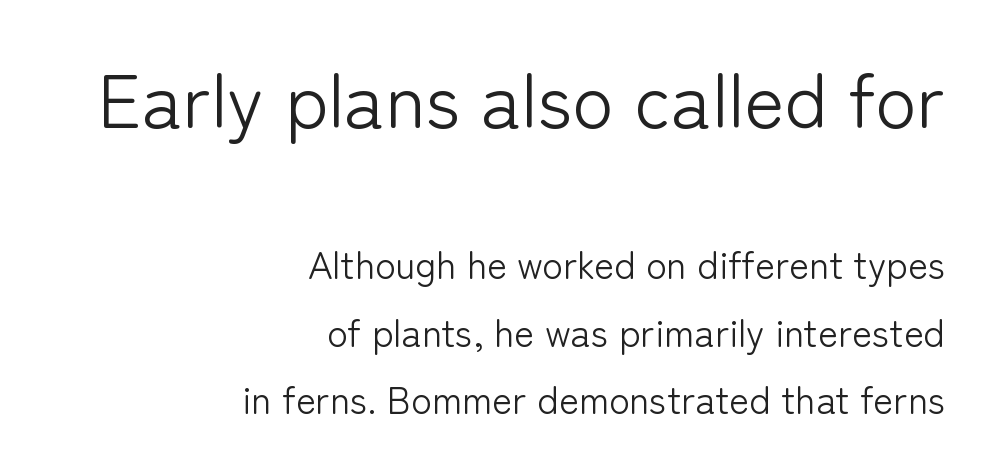
Q: Is the text bold? A: No.
Q: Is the text italic (slanted)? A: No, it is upright.
Q: Is the typeface a serif or a sans-serif typeface? A: Sans-serif.
Q: Is the text underlined? A: No.
Q: How is the paragraph aligned? A: Right-aligned.
Q: Is the spacing between letters normal or unusually wide? A: Normal.
Q: Which block of text is set in a larger size, the first (top) or the second (bottom)? A: The first (top) one.
Q: Width (condensed, normal, or wide)? A: Normal.
Q: Stroke contrast? A: Low.
Q: x-height? A: Medium.
Q: Monospaced? A: No.
